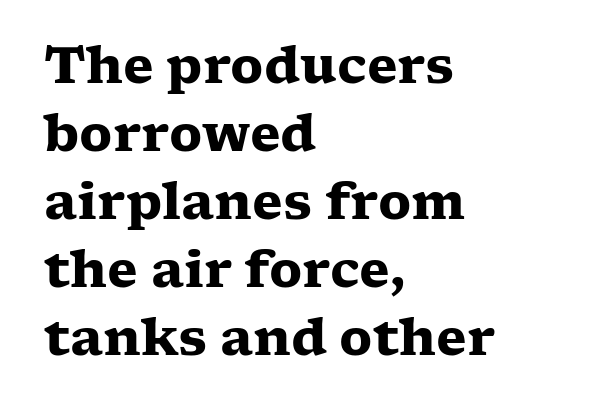
Are there feet on the stems? There are — it's a serif. Line beginnings align vertically; line endings do not. The typesetting leans heavy: a genuine bold. Every character sits straight up, as roman type does. The passage shown is typed in a proportional face where columns would drift. This rendering features lettering with no underline.
